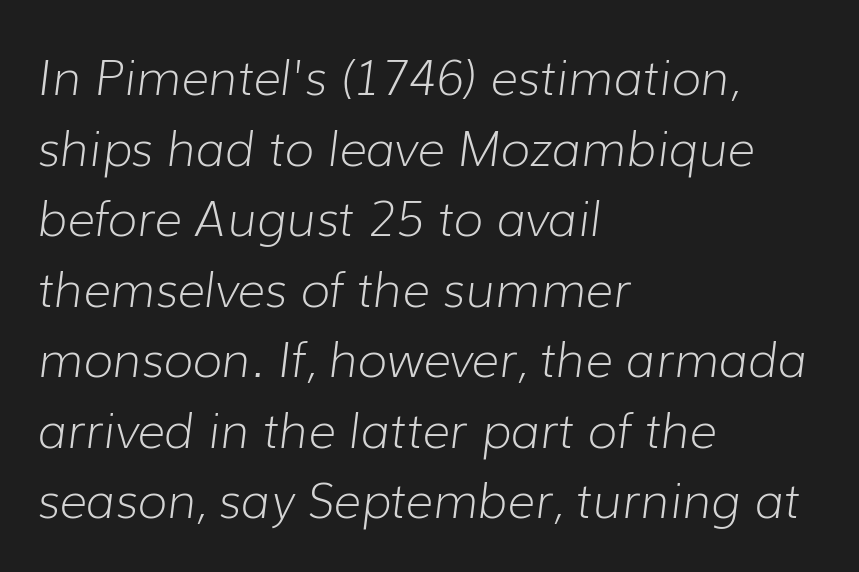
Would a proofreader flag this as italicized? Yes. Does the leading feel generous? No, just average. Rule under the text: the space is simply empty. Teacher's note: observe the even left margin — that is flush-left alignment. The face used here is proportionally spaced, like ordinary book or web type. Heft: none added — not bold.
